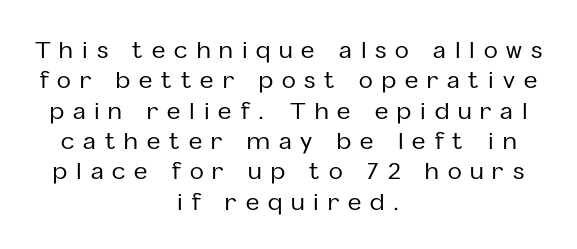
{"italic": "no", "underline": "no", "align": "center", "line_spacing": "normal", "line_spacing_ratio": 1.32, "letter_spacing": "wide", "letter_spacing_em": 0.39, "glyph_px": 23}
